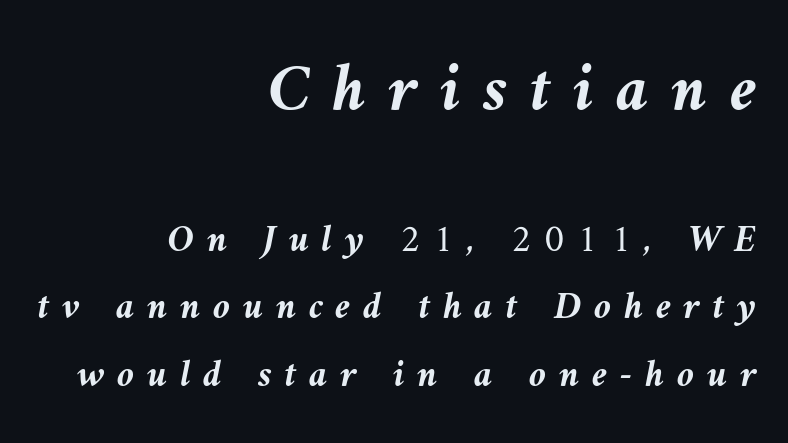
The image shows 69 px semibold type, italic (leaning left); set right-aligned, line spacing 1.73x, unusually wide letter spacing (+0.32 em), not underlined; the first (top) block is 1.77x larger; medium stroke contrast and a medium x-height.
